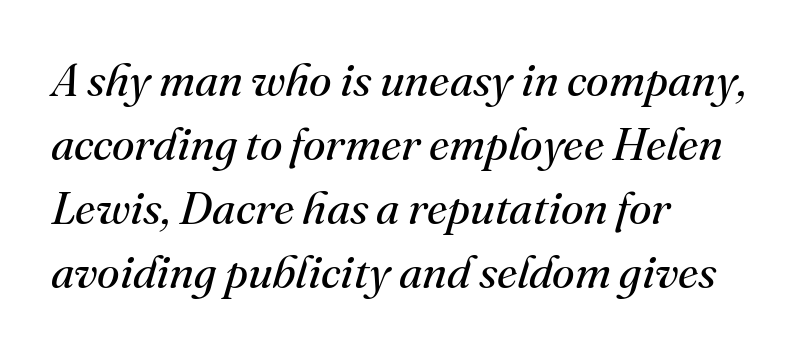
{"serif": "yes", "italic": "yes", "lean": "right", "slant_degrees": 16, "bold": "no", "weight": "regular", "width": "normal", "stroke_contrast": "medium", "x_height": "small", "monospaced": "no", "underline": "no", "align": "left", "line_spacing": "normal", "line_spacing_ratio": 1.39, "letter_spacing": "normal", "letter_spacing_em": 0.0, "glyph_px": 46}
